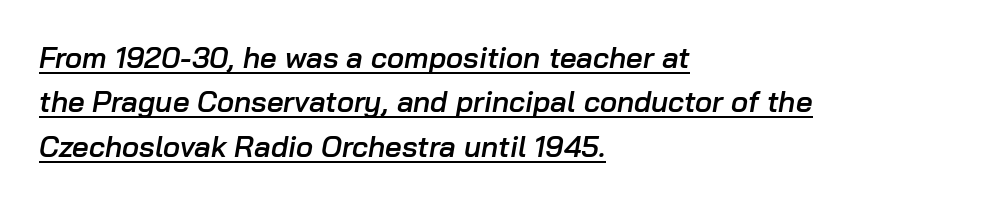
The image shows 29 px semibold type, italic (leaning right); set left-aligned, normal line spacing (1.53x), normal letter spacing, underlined; low stroke contrast and a medium x-height.
